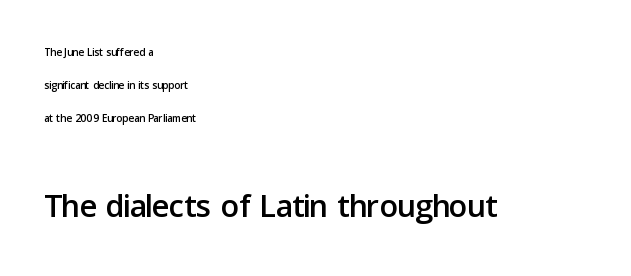
Q: Is the text italic (slanted)? A: No, it is upright.
Q: Is the typeface a serif or a sans-serif typeface? A: Sans-serif.
Q: Is the text underlined? A: No.
Q: How is the paragraph aligned? A: Left-aligned.
Q: Is the spacing between letters normal or unusually wide? A: Normal.
Q: Is the spacing between lines tight, normal or loose? A: Loose.
Q: Which block of text is set in a larger size, the first (top) or the second (bottom)? A: The second (bottom) one.
Q: Width (condensed, normal, or wide)? A: Normal.
Q: Stroke contrast? A: Low.
Q: x-height? A: Medium.
Q: Monospaced? A: No.
